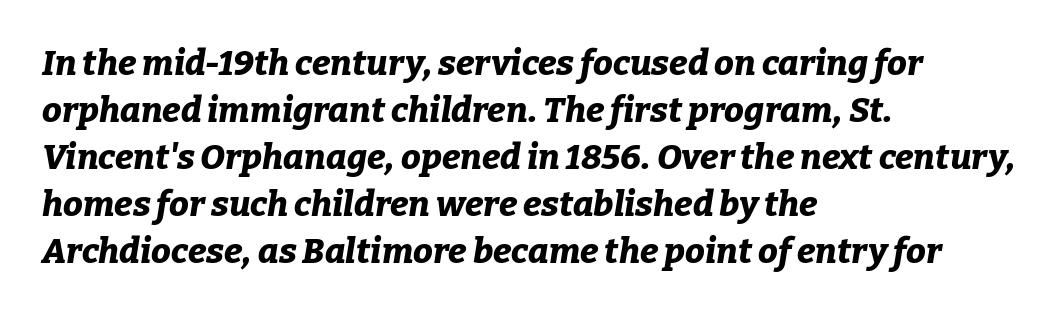
Q: Is the text bold? A: Yes.
Q: Is the text italic (slanted)? A: Yes, it leans right by about 9 degrees.
Q: Is the text underlined? A: No.
Q: How is the paragraph aligned? A: Left-aligned.
Q: Is the spacing between letters normal or unusually wide? A: Normal.
Q: Is the spacing between lines tight, normal or loose? A: Normal.
Q: Width (condensed, normal, or wide)? A: Normal.
Q: Stroke contrast? A: Low.
Q: x-height? A: Medium.
Q: Monospaced? A: No.
